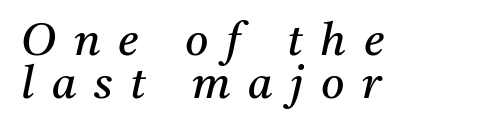
{"serif": "yes", "italic": "yes", "lean": "right", "slant_degrees": 11, "bold": "no", "weight": "regular", "width": "normal", "stroke_contrast": "medium", "x_height": "medium", "monospaced": "no", "underline": "no", "align": "left", "line_spacing": "tight", "line_spacing_ratio": 0.96, "letter_spacing": "wide", "letter_spacing_em": 0.39, "glyph_px": 45}
